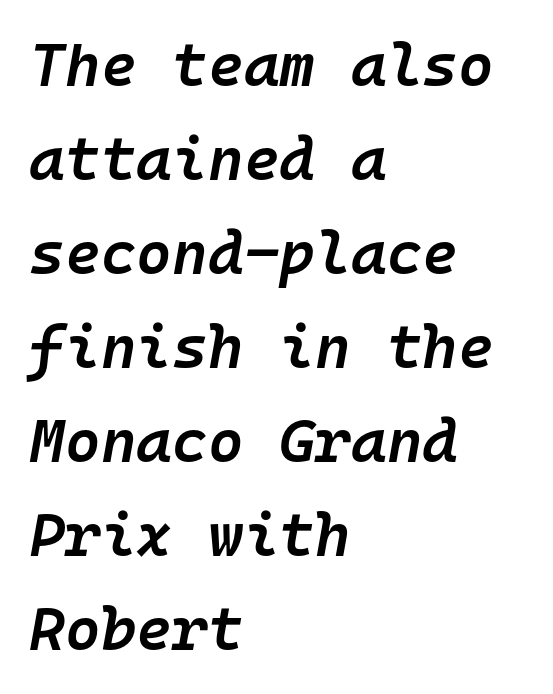
Q: Is the text bold? A: Semi-bold.
Q: Is the text italic (slanted)? A: Yes, it leans right by about 10 degrees.
Q: Is the text underlined? A: No.
Q: How is the paragraph aligned? A: Left-aligned.
Q: Is the spacing between letters normal or unusually wide? A: Normal.
Q: Is the spacing between lines tight, normal or loose? A: Normal.
Q: Width (condensed, normal, or wide)? A: Normal.
Q: Stroke contrast? A: Low.
Q: x-height? A: Medium.
Q: Monospaced? A: Yes.
